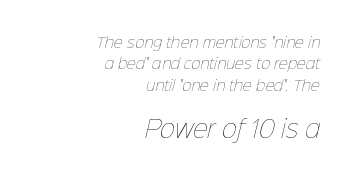
Q: Is the text bold? A: No.
Q: Is the text underlined? A: No.
Q: How is the paragraph aligned? A: Right-aligned.
Q: Is the spacing between letters normal or unusually wide? A: Normal.
Q: Is the spacing between lines tight, normal or loose? A: Normal.
Q: Which block of text is set in a larger size, the first (top) or the second (bottom)? A: The second (bottom) one.
